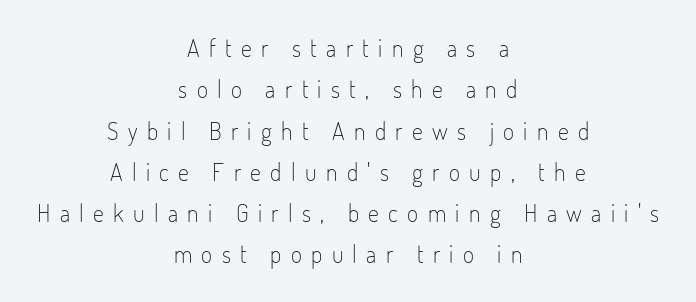
{"italic": "no", "bold": "no", "underline": "no", "align": "center", "line_spacing_ratio": 1.72, "letter_spacing": "wide", "letter_spacing_em": 0.39, "glyph_px": 24}
